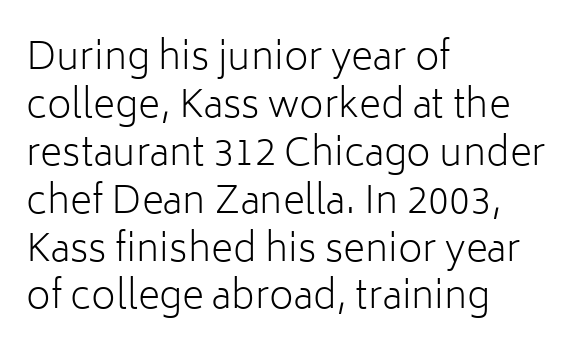
The image shows 38 px light sans-serif type, upright; set left-aligned, normal line spacing (1.26x), normal letter spacing, not underlined; low stroke contrast and a medium x-height.
